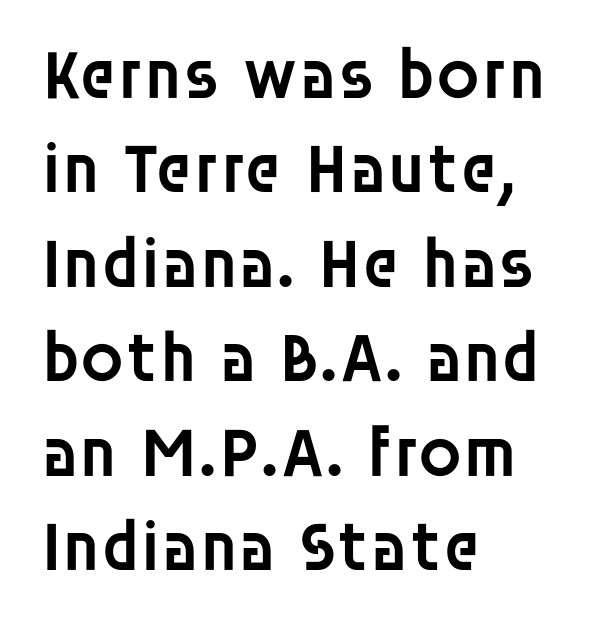
Q: Is the text bold? A: Semi-bold.
Q: Is the text italic (slanted)? A: No, it is upright.
Q: Is the typeface a serif or a sans-serif typeface? A: Sans-serif.
Q: Is the text underlined? A: No.
Q: How is the paragraph aligned? A: Left-aligned.
Q: Is the spacing between letters normal or unusually wide? A: Normal.
Q: Is the spacing between lines tight, normal or loose? A: Normal.
Q: Width (condensed, normal, or wide)? A: Normal.
Q: Stroke contrast? A: Low.
Q: x-height? A: Large.
Q: Monospaced? A: No.
